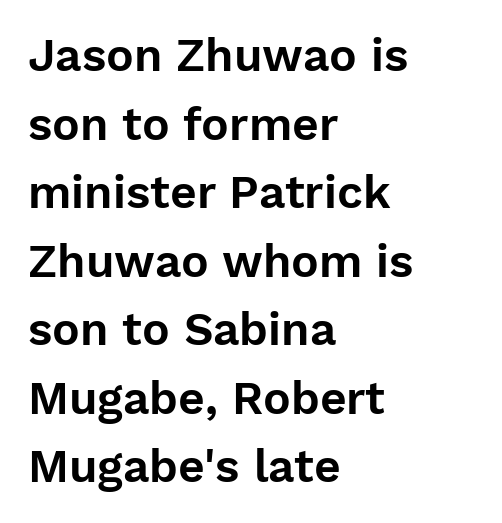
The image shows 46 px sans-serif type, upright; set left-aligned, normal line spacing (1.49x), normal letter spacing, not underlined; low stroke contrast and a medium x-height.
